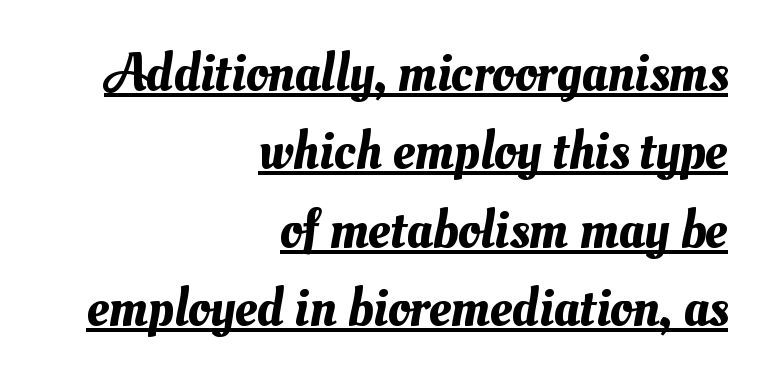
Q: Is the text underlined? A: Yes.
Q: How is the paragraph aligned? A: Right-aligned.
Q: Is the spacing between letters normal or unusually wide? A: Normal.
Q: Is the spacing between lines tight, normal or loose? A: Normal.
Q: Width (condensed, normal, or wide)? A: Normal.
Q: Stroke contrast? A: Medium.
Q: x-height? A: Small.
Q: Monospaced? A: No.
